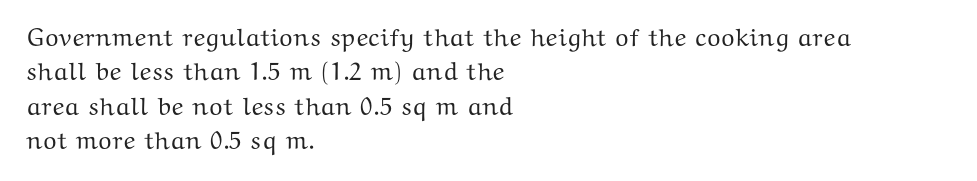
{"italic": "no", "underline": "no", "align": "left", "line_spacing": "normal", "line_spacing_ratio": 1.38, "letter_spacing": "normal", "letter_spacing_em": 0.0, "glyph_px": 25}
